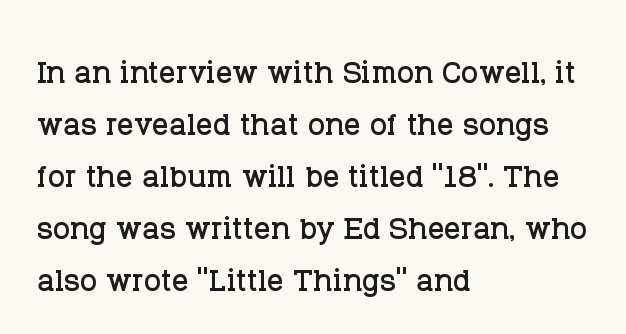
Q: Is the text italic (slanted)? A: No, it is upright.
Q: Is the typeface a serif or a sans-serif typeface? A: Serif.
Q: Is the text underlined? A: No.
Q: How is the paragraph aligned? A: Left-aligned.
Q: Is the spacing between letters normal or unusually wide? A: Normal.
Q: Is the spacing between lines tight, normal or loose? A: Normal.
Q: Width (condensed, normal, or wide)? A: Normal.
Q: Stroke contrast? A: Low.
Q: x-height? A: Large.
Q: Monospaced? A: No.
